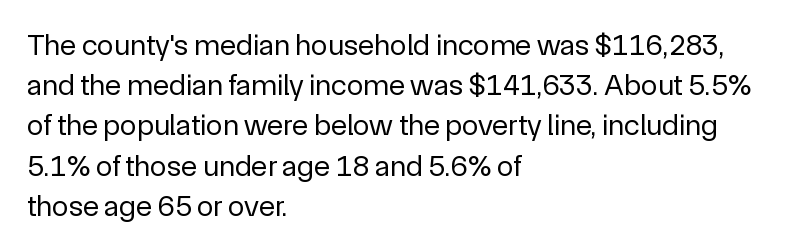
{"serif": "no", "italic": "no", "bold": "no", "weight": "regular", "width": "normal", "x_height": "medium", "monospaced": "no", "underline": "no", "align": "left", "line_spacing": "normal", "line_spacing_ratio": 1.34, "letter_spacing": "normal", "letter_spacing_em": 0.0, "glyph_px": 30}
